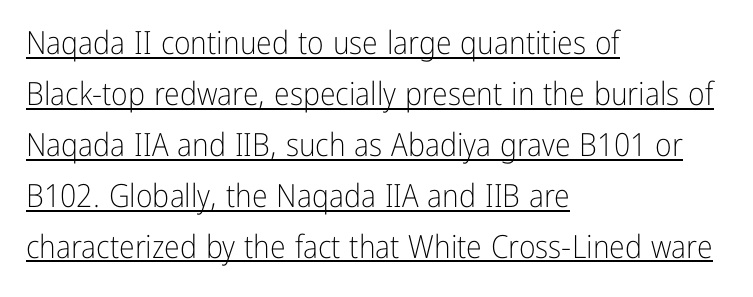
Q: Is the text bold? A: No.
Q: Is the text italic (slanted)? A: No, it is upright.
Q: Is the typeface a serif or a sans-serif typeface? A: Sans-serif.
Q: Is the text underlined? A: Yes.
Q: How is the paragraph aligned? A: Left-aligned.
Q: Is the spacing between letters normal or unusually wide? A: Normal.
Q: Is the spacing between lines tight, normal or loose? A: Normal.
Q: Width (condensed, normal, or wide)? A: Condensed.
Q: Stroke contrast? A: Low.
Q: x-height? A: Medium.
Q: Monospaced? A: No.
